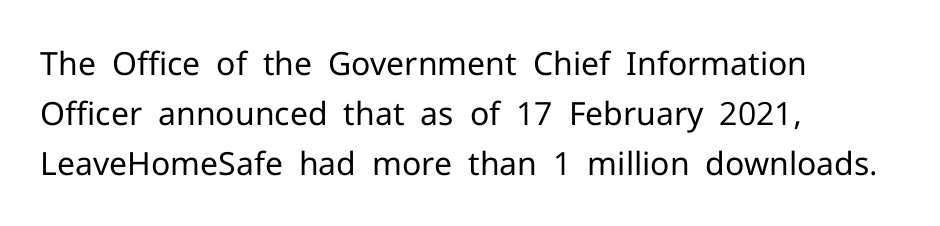
{"serif": "no", "italic": "no", "bold": "no", "weight": "regular", "width": "normal", "stroke_contrast": "low", "x_height": "medium", "monospaced": "no", "underline": "no", "align": "left", "line_spacing": "normal", "line_spacing_ratio": 1.57, "letter_spacing": "normal", "letter_spacing_em": 0.0, "glyph_px": 32}
